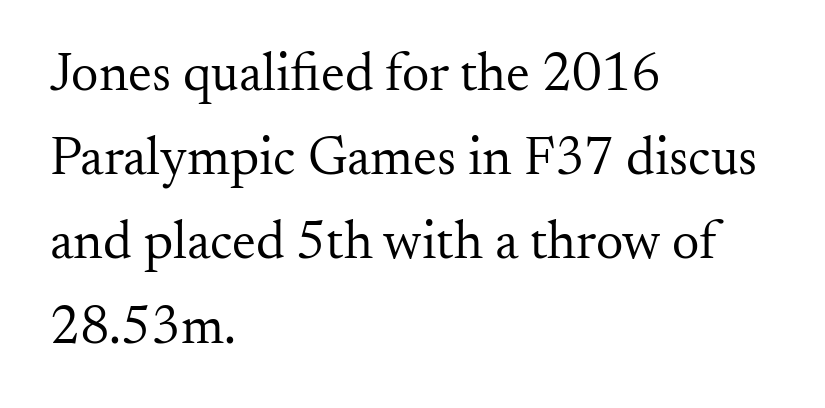
{"serif": "yes", "italic": "no", "bold": "no", "weight": "regular", "width": "normal", "stroke_contrast": "medium", "x_height": "small", "monospaced": "no", "underline": "no", "align": "left", "line_spacing": "normal", "line_spacing_ratio": 1.56, "letter_spacing": "normal", "letter_spacing_em": 0.0, "glyph_px": 54}
